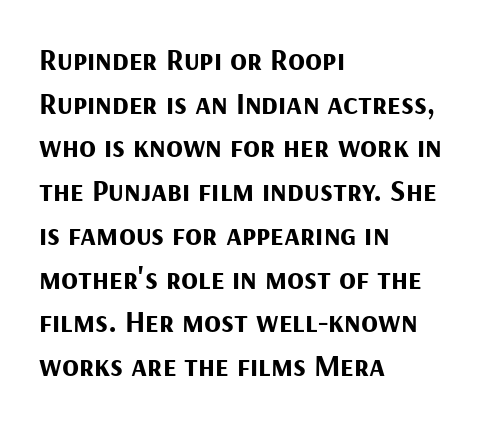
The image shows 31 px bold sans-serif type, upright; set left-aligned, normal line spacing (1.41x), normal letter spacing, not underlined; medium stroke contrast and a medium x-height.
